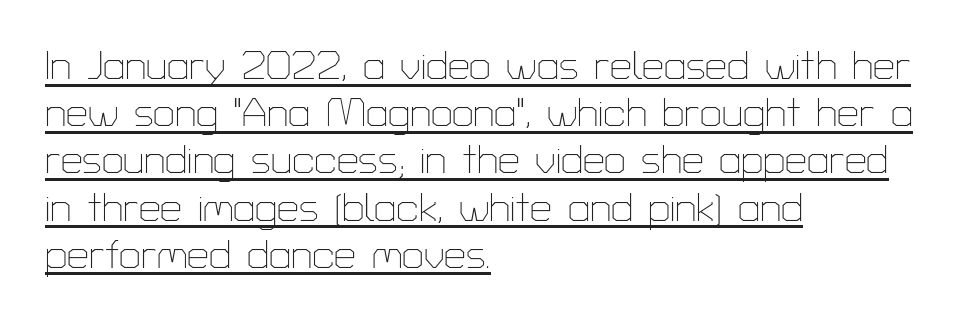
The image shows 39 px thin sans-serif type, upright; set left-aligned, line spacing 1.21x, normal letter spacing, underlined; low stroke contrast and a medium x-height.
